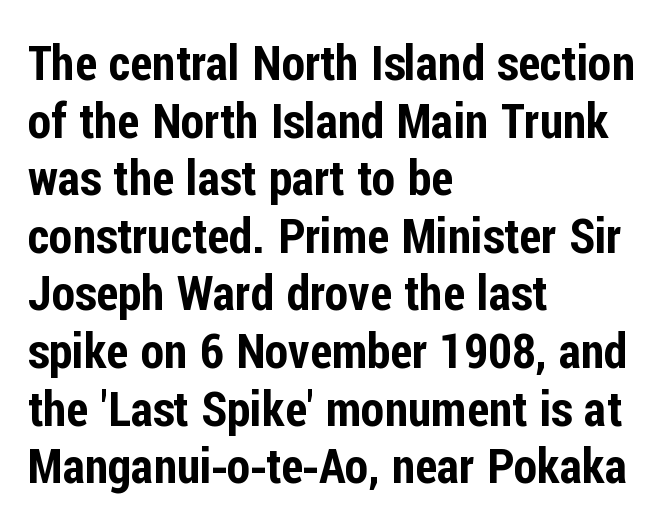
The image shows 48 px condensed sans-serif type, upright; set left-aligned, line spacing 1.2x, normal letter spacing, not underlined; low stroke contrast and a medium x-height.
